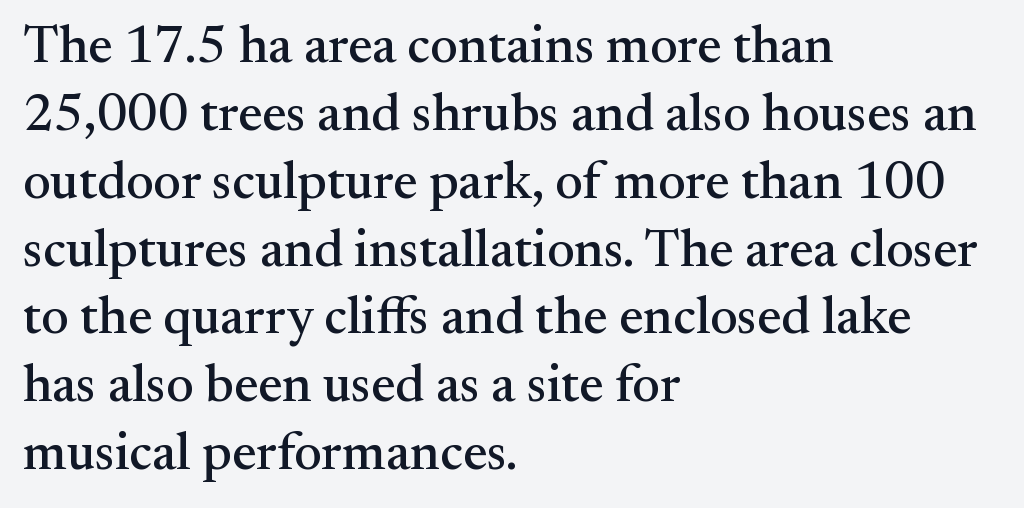
{"serif": "yes", "italic": "no", "width": "normal", "stroke_contrast": "medium", "x_height": "small", "monospaced": "no", "underline": "no", "align": "left", "line_spacing": "normal", "line_spacing_ratio": 1.28, "letter_spacing": "normal", "letter_spacing_em": 0.0, "glyph_px": 53}
